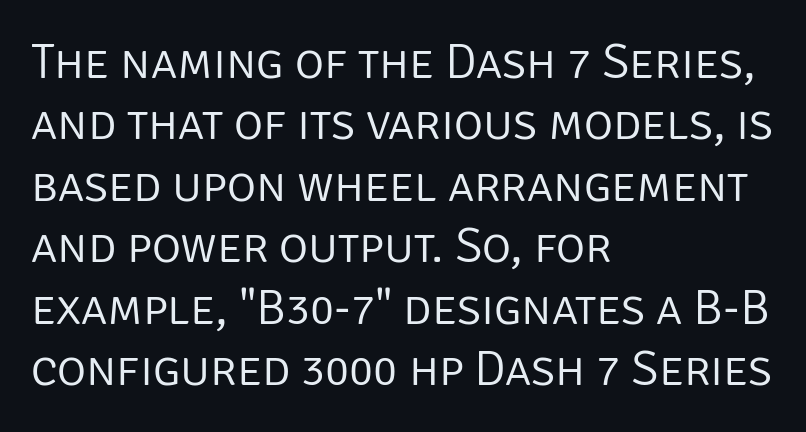
Q: Is the text bold? A: No.
Q: Is the text italic (slanted)? A: No, it is upright.
Q: Is the typeface a serif or a sans-serif typeface? A: Sans-serif.
Q: Is the text underlined? A: No.
Q: How is the paragraph aligned? A: Left-aligned.
Q: Is the spacing between letters normal or unusually wide? A: Normal.
Q: Width (condensed, normal, or wide)? A: Normal.
Q: Stroke contrast? A: Low.
Q: x-height? A: Large.
Q: Monospaced? A: No.
